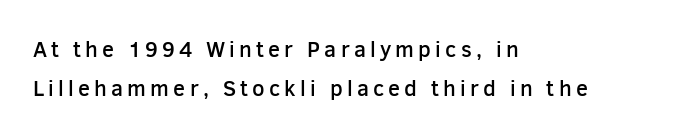
The image shows 22 px text type, upright; set left-aligned, line spacing 1.77x, not underlined.
